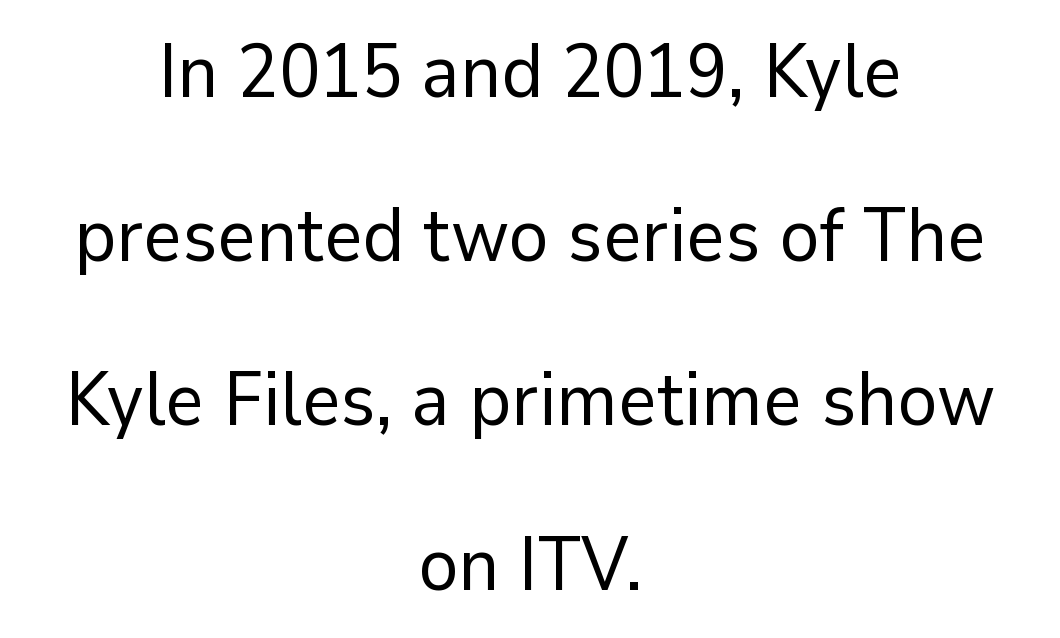
Observe the absence of serifs on each vertical stroke in this sample. Nothing heavy about these letters — not bold at all. Leftover space on each line is divided equally before and after the words. These lines are rendered in a variable-pitch font. Compared with typical body copy, the letter spacing here is the same.
